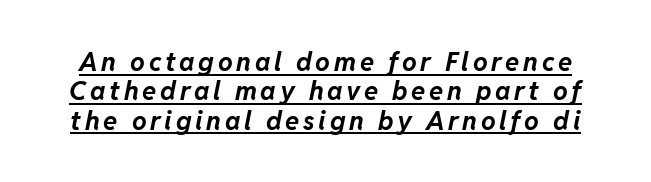
Vertically, the passage feels compressed, each row crowding the next. The glyphs have the mass of a bold cut. Quick note: underline on. Tall strokes in this sample are angled rather than plumb.
